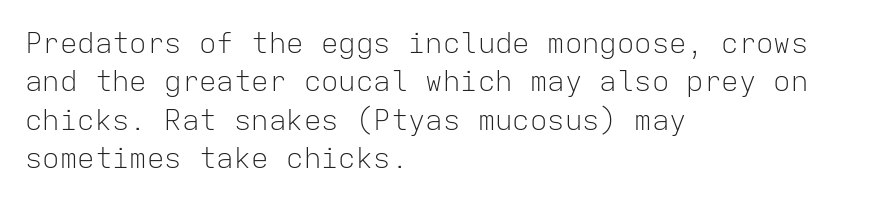
The typography opts for an upright posture over an oblique one. Note the uniform advance width — an 'i' takes as much space as an 'm'. Interline gaps are of average width in this sample. The rendering anchors every line to the left-hand side. In terms of letterform style, serifs are entirely absent.
